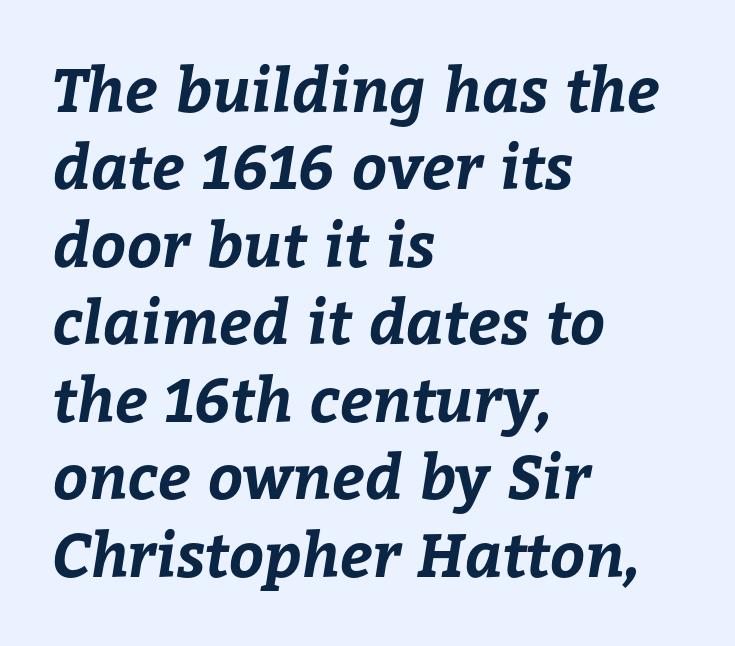
The image shows 61 px bold type; set left-aligned, normal line spacing (1.27x), normal letter spacing, not underlined; low stroke contrast and a medium x-height.
